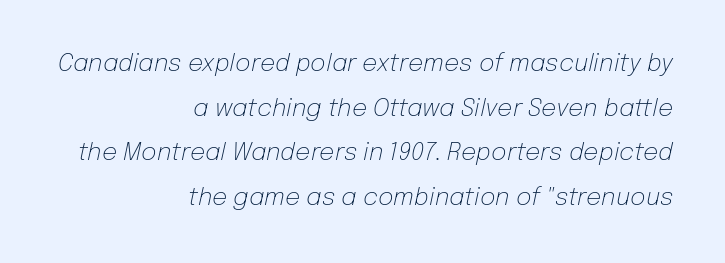
{"italic": "yes", "lean": "right", "slant_degrees": 12, "bold": "no", "underline": "no", "align": "right", "line_spacing_ratio": 1.86, "letter_spacing": "normal", "letter_spacing_em": 0.0, "glyph_px": 24}
